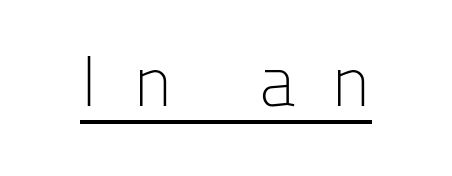
{"serif": "no", "italic": "no", "bold": "no", "weight": "light", "width": "normal", "stroke_contrast": "low", "x_height": "medium", "monospaced": "no", "underline": "yes", "letter_spacing": "wide", "letter_spacing_em": 0.49, "glyph_px": 71}
